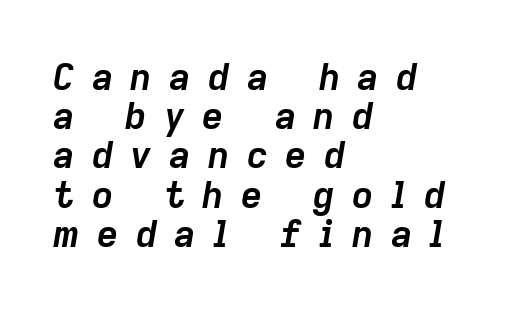
Q: Is the text bold? A: Yes.
Q: Is the text italic (slanted)? A: Yes, it leans right by about 9 degrees.
Q: Is the text underlined? A: No.
Q: How is the paragraph aligned? A: Left-aligned.
Q: Is the spacing between letters normal or unusually wide? A: Unusually wide.
Q: Is the spacing between lines tight, normal or loose? A: Tight.
Q: Width (condensed, normal, or wide)? A: Normal.
Q: Stroke contrast? A: Low.
Q: x-height? A: Medium.
Q: Monospaced? A: No.
